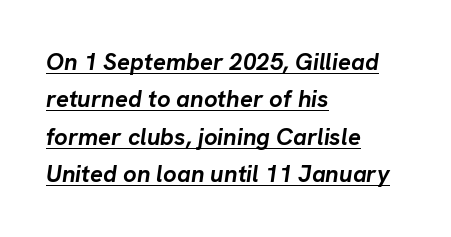
Q: Is the text bold? A: Yes.
Q: Is the text italic (slanted)? A: Yes, it leans right by about 8 degrees.
Q: Is the text underlined? A: Yes.
Q: How is the paragraph aligned? A: Left-aligned.
Q: Is the spacing between letters normal or unusually wide? A: Normal.
Q: Is the spacing between lines tight, normal or loose? A: Normal.
